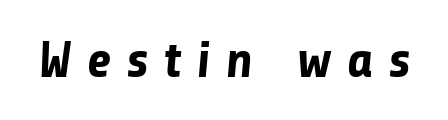
In terms of letterform style, serifs are entirely absent. The area under the type is left untouched. Here the designer chose a conventional face with non-uniform glyph widths. Weight check: bold — yes, fully. Does extra space separate the letters? Yes, quite a lot of it.
